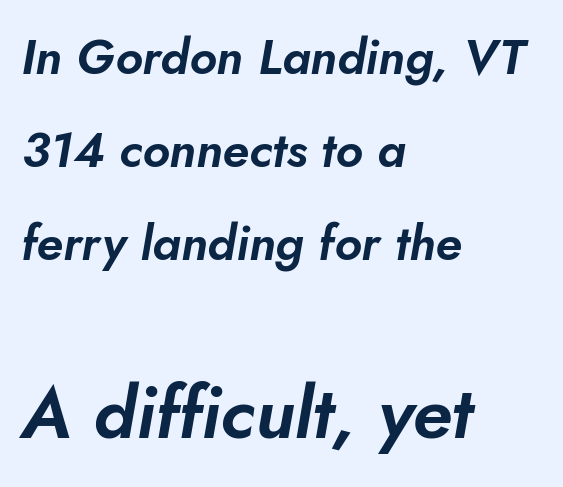
The image shows 73 px text type, italic (leaning right); set left-aligned, loose line spacing (1.9x), normal letter spacing, not underlined; the second (bottom) block is 1.49x larger; low stroke contrast and a small x-height.
